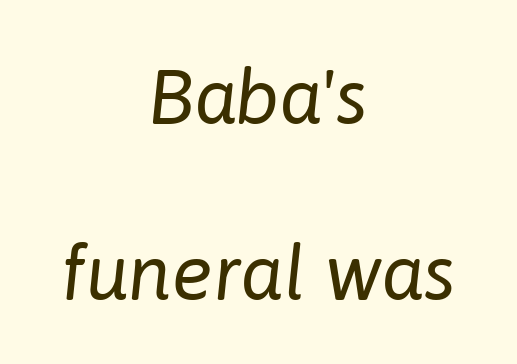
Q: Is the text bold? A: No.
Q: Is the text italic (slanted)? A: Yes, it leans right by about 6 degrees.
Q: Is the text underlined? A: No.
Q: How is the paragraph aligned? A: Centered.
Q: Is the spacing between letters normal or unusually wide? A: Normal.
Q: Is the spacing between lines tight, normal or loose? A: Loose.
Q: Width (condensed, normal, or wide)? A: Normal.
Q: Stroke contrast? A: Low.
Q: x-height? A: Medium.
Q: Monospaced? A: No.
